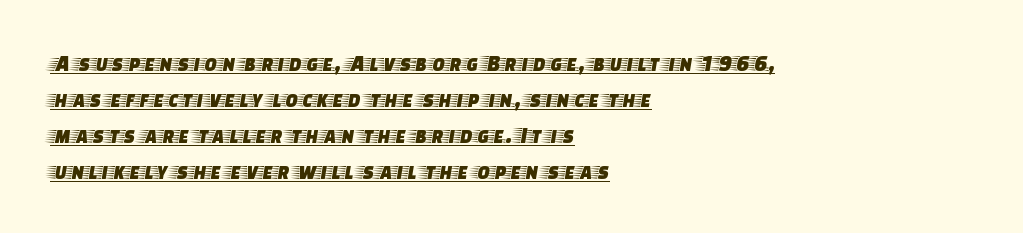
{"underline": "yes", "align": "left", "line_spacing": "normal", "line_spacing_ratio": 1.56, "letter_spacing": "normal", "letter_spacing_em": 0.0, "glyph_px": 23}
